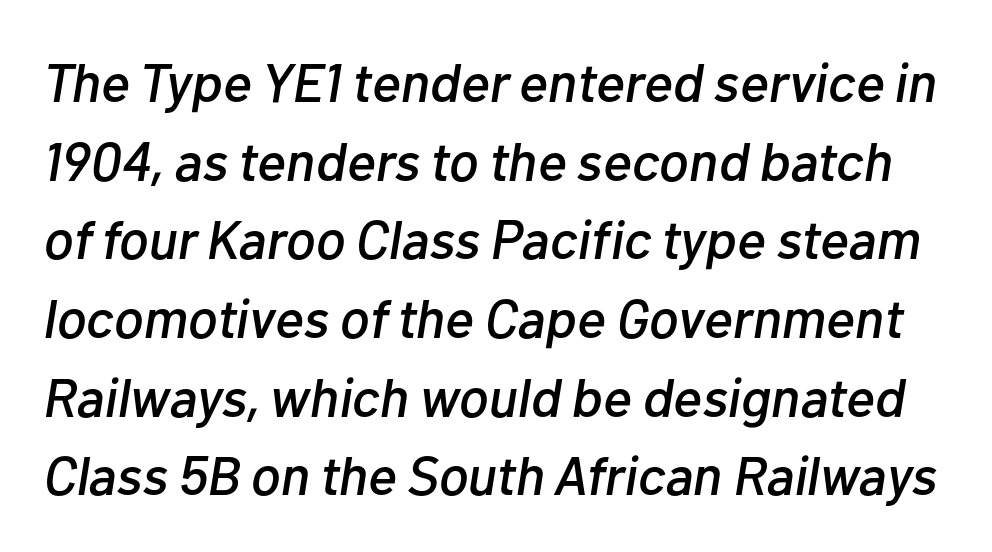
{"italic": "yes", "lean": "right", "slant_degrees": 10, "width": "normal", "stroke_contrast": "low", "x_height": "medium", "monospaced": "no", "underline": "no", "line_spacing": "normal", "line_spacing_ratio": 1.43, "letter_spacing": "normal", "letter_spacing_em": 0.0, "glyph_px": 55}
